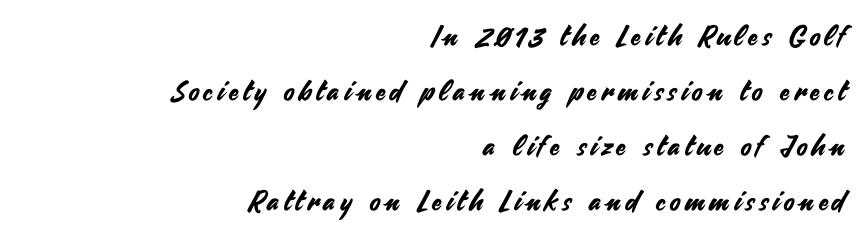
The image shows 28 px sans-serif type; set right-aligned, loose line spacing (1.97x), not underlined; medium stroke contrast and a small x-height.
